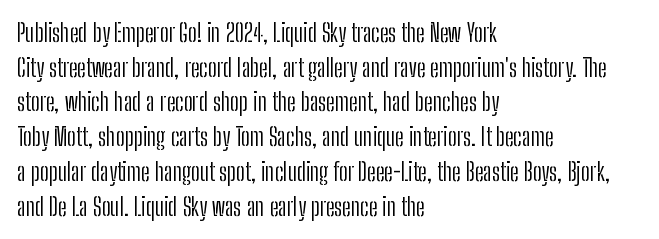
Q: Is the text bold? A: No.
Q: Is the text italic (slanted)? A: No, it is upright.
Q: Is the text underlined? A: No.
Q: How is the paragraph aligned? A: Left-aligned.
Q: Is the spacing between letters normal or unusually wide? A: Normal.
Q: Is the spacing between lines tight, normal or loose? A: Normal.
